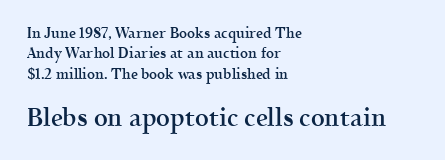
{"italic": "no", "bold": "semi", "underline": "no", "align": "left", "line_spacing": "normal", "line_spacing_ratio": 1.46, "letter_spacing": "normal", "letter_spacing_em": 0.0, "larger_block": "second", "size_ratio": 1.71, "glyph_px": 24}
